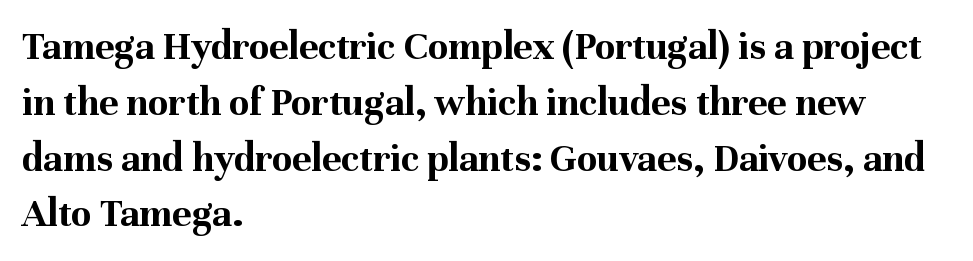
Plain, unruled lines of type. In terms of letterspacing, this is plain default setting. You'd pick this weight for a headline — it's a proper bold. Summary of vertical rhythm: regular, with standard interline spacing. Ordinary non-slanted type is in use. A typesetter would call this proportional, since set widths differ per character.
